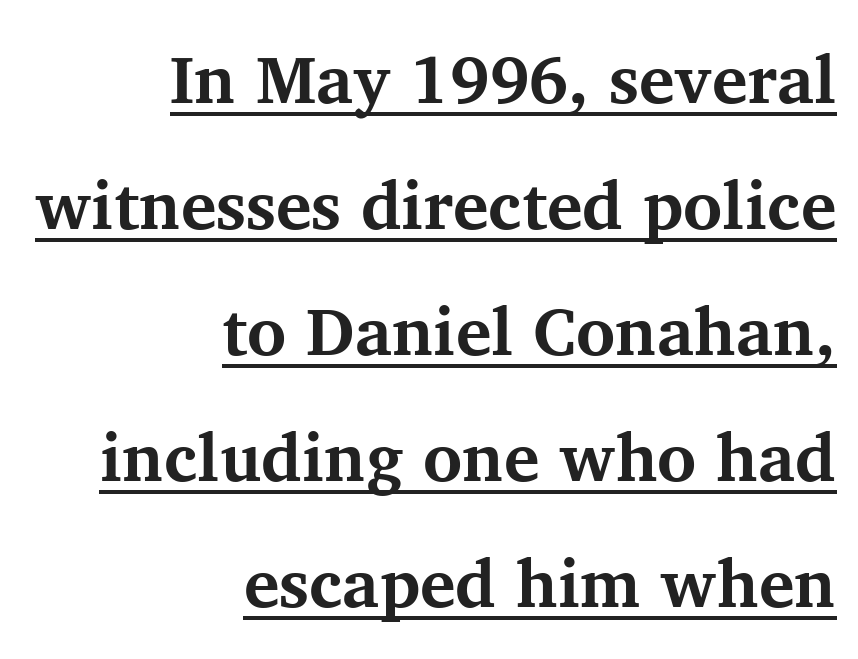
Q: Is the text bold? A: Yes.
Q: Is the text italic (slanted)? A: No, it is upright.
Q: Is the typeface a serif or a sans-serif typeface? A: Serif.
Q: Is the text underlined? A: Yes.
Q: How is the paragraph aligned? A: Right-aligned.
Q: Is the spacing between letters normal or unusually wide? A: Normal.
Q: Width (condensed, normal, or wide)? A: Normal.
Q: Stroke contrast? A: Medium.
Q: x-height? A: Medium.
Q: Monospaced? A: No.
